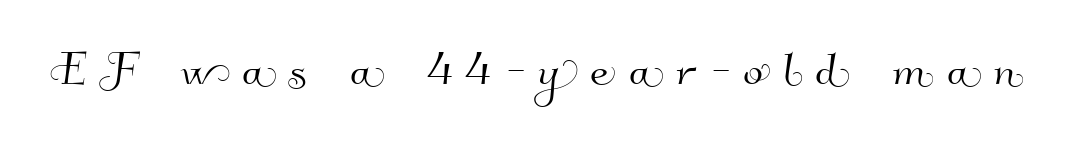
The passage shown has open, widely tracked lettering throughout. Honestly, there is no underline to notice here at all. The rendering uses natural spacing where letterforms have individual widths. Classification — sans serif.
